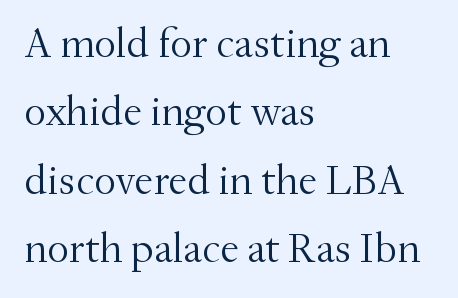
Q: Is the text bold? A: No.
Q: Is the text italic (slanted)? A: No, it is upright.
Q: Is the typeface a serif or a sans-serif typeface? A: Serif.
Q: Is the text underlined? A: No.
Q: How is the paragraph aligned? A: Left-aligned.
Q: Is the spacing between letters normal or unusually wide? A: Normal.
Q: Is the spacing between lines tight, normal or loose? A: Normal.
Q: Width (condensed, normal, or wide)? A: Normal.
Q: Stroke contrast? A: Medium.
Q: x-height? A: Small.
Q: Monospaced? A: No.
